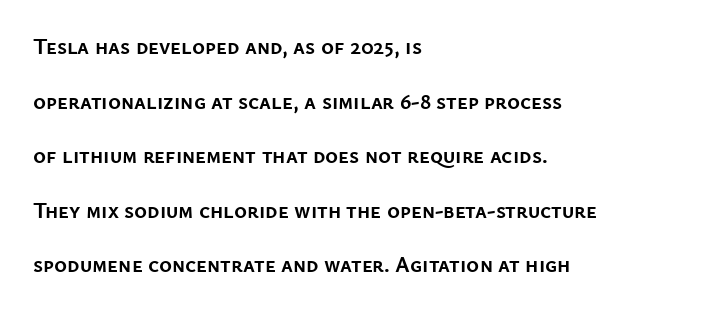
{"italic": "no", "bold": "yes", "underline": "no", "align": "left", "line_spacing": "loose", "line_spacing_ratio": 2.48, "letter_spacing": "normal", "letter_spacing_em": 0.0, "glyph_px": 22}
